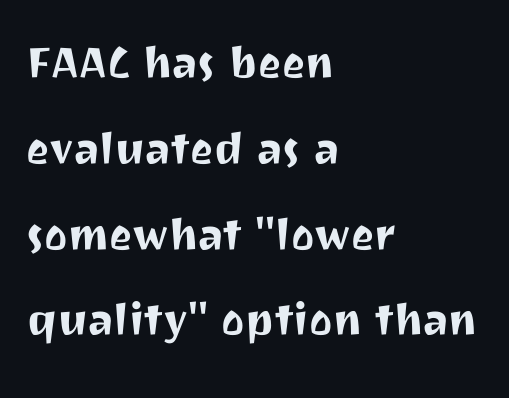
{"serif": "no", "italic": "no", "width": "normal", "stroke_contrast": "medium", "x_height": "medium", "monospaced": "no", "underline": "no", "align": "left", "line_spacing": "normal", "line_spacing_ratio": 1.56, "letter_spacing": "normal", "letter_spacing_em": 0.0, "glyph_px": 55}
